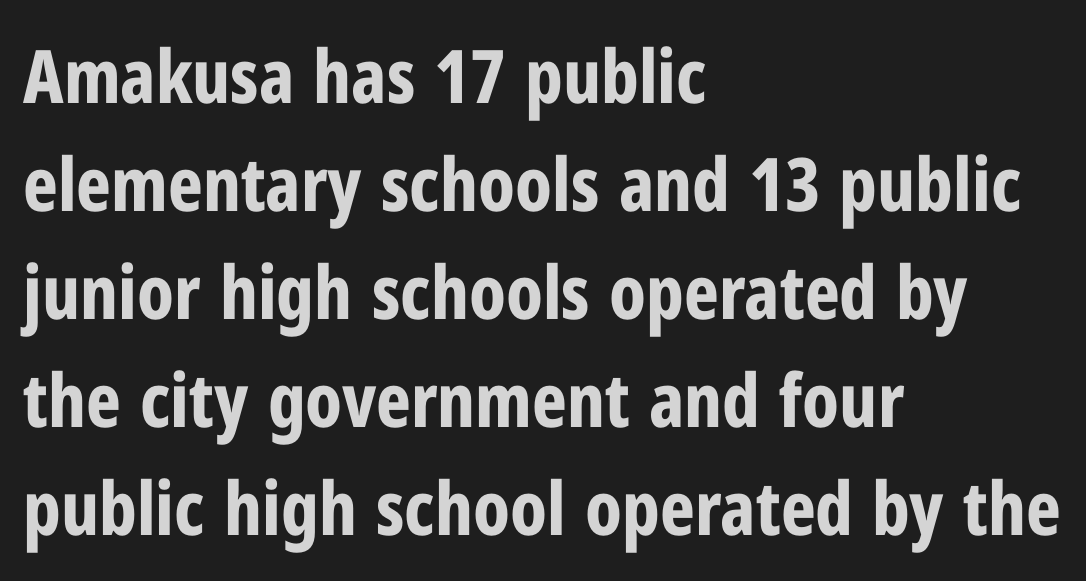
The words here are not underlined. Vertical strokes here are truly vertical. Serifs: no, the terminals of the letterforms are clean. Heavy-handed strokes throughout: this text is bold.
